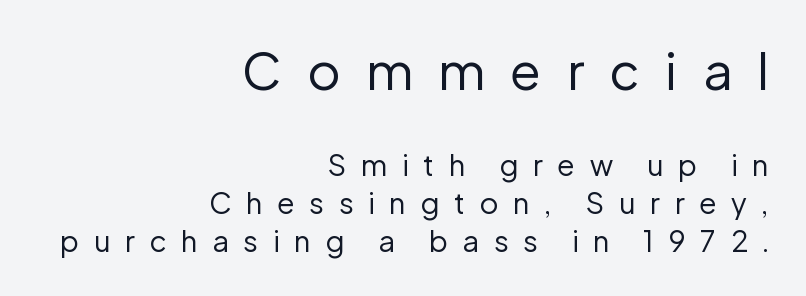
{"serif": "no", "italic": "no", "bold": "no", "weight": "regular", "width": "normal", "stroke_contrast": "low", "x_height": "medium", "monospaced": "no", "underline": "no", "align": "right", "line_spacing": "normal", "line_spacing_ratio": 1.31, "letter_spacing": "wide", "letter_spacing_em": 0.5, "larger_block": "first", "size_ratio": 1.76, "glyph_px": 51}
